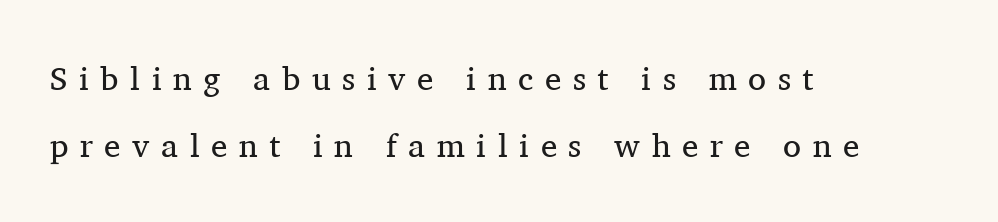
The image shows 33 px regular-weight serif type, upright; set left-aligned, loose line spacing (2.03x), unusually wide letter spacing (+0.35 em), not underlined; medium stroke contrast and a medium x-height.
